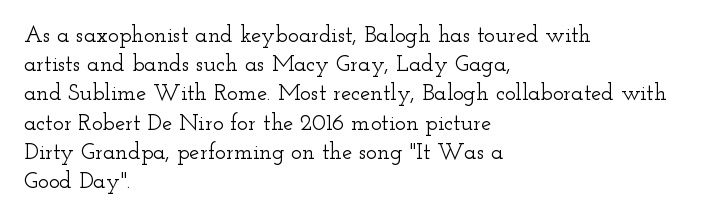
The image shows 23 px text type, upright; set left-aligned, normal line spacing (1.27x), normal letter spacing, not underlined.
